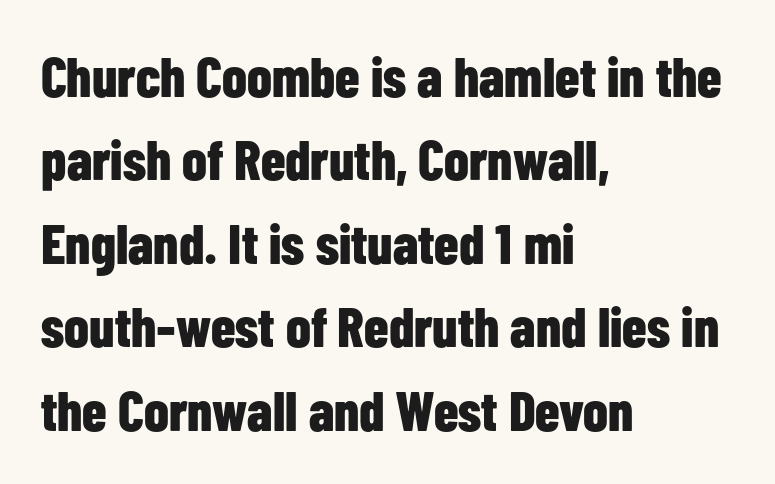
Is this a fixed-width face? No — the glyphs have proportional, varying widths. The gaps between neighbouring characters are ordinary and unremarkable. Letterform terminals end flat and unadorned throughout the passage. Any mark beneath the type? The region is blank. In terms of leading, this rendering sits right in the middle. Heft: maximum for text — a bold.
